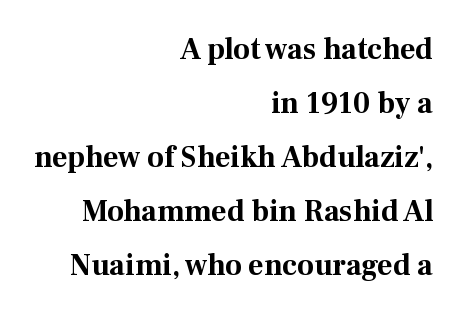
The image shows 30 px bold serif type, upright; set right-aligned, line spacing 1.8x, normal letter spacing, not underlined; medium stroke contrast and a medium x-height.
